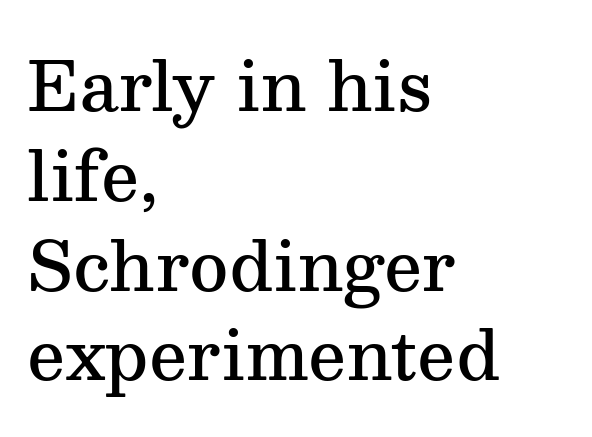
Tracking here is standard; glyphs follow each other at the usual distance. Character widths vary here, with narrow letters taking less room than wide ones. No italicization has been applied; the sample stays upright. Interline gaps are of average width in this sample. A classic flush-left, rag-right setting is used for this passage. Set as a demibold, roughly 600 on the weight scale.
